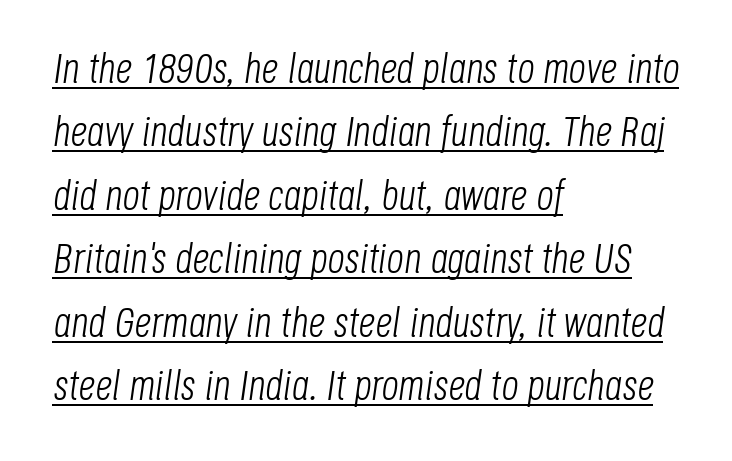
Vertical stems look standard width or narrower in stroke. Looks like regular typesetting: each glyph gets only the width it needs. The face used here appears with an underline applied. Is the type slanted? Yes — the strokes lean at a clear angle. Here the glyphs are tracked normally, forming tight word shapes. Is there much room between lines? A standard amount, neither cramped nor airy.
